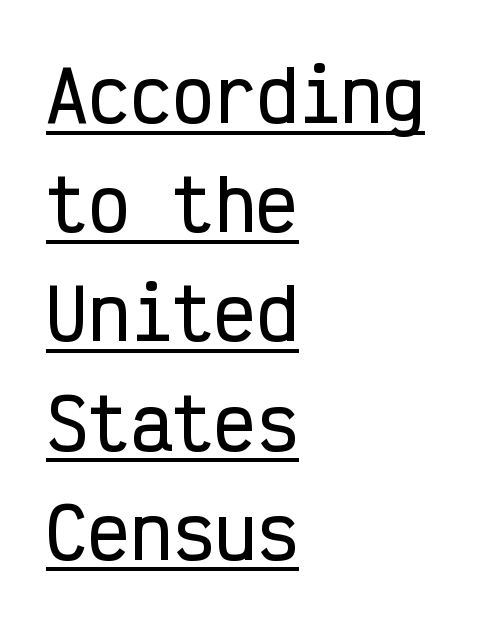
{"serif": "no", "italic": "no", "width": "condensed", "stroke_contrast": "low", "x_height": "medium", "monospaced": "yes", "underline": "yes", "align": "left", "line_spacing": "normal", "line_spacing_ratio": 1.56, "letter_spacing": "normal", "letter_spacing_em": 0.0, "glyph_px": 70}
